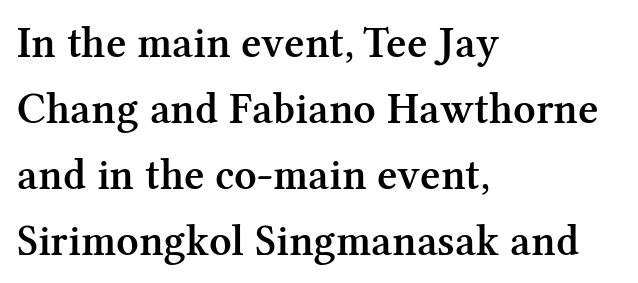
Q: Is the text bold? A: Semi-bold.
Q: Is the text italic (slanted)? A: No, it is upright.
Q: Is the typeface a serif or a sans-serif typeface? A: Serif.
Q: Is the text underlined? A: No.
Q: How is the paragraph aligned? A: Left-aligned.
Q: Is the spacing between letters normal or unusually wide? A: Normal.
Q: Is the spacing between lines tight, normal or loose? A: Normal.
Q: Width (condensed, normal, or wide)? A: Normal.
Q: Stroke contrast? A: Medium.
Q: x-height? A: Medium.
Q: Monospaced? A: No.
